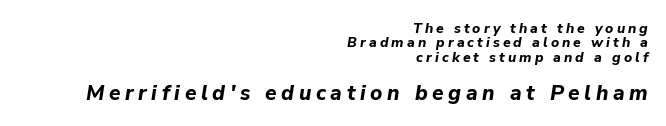
Very little white space separates one row of letters from the next. In terms of weight, the rendering is a true, heavy bold. The tracking reads as deliberately expanded to a designer's eye. Nobody drew a line under any word here. The rendering anchors every line to the right-hand side.
